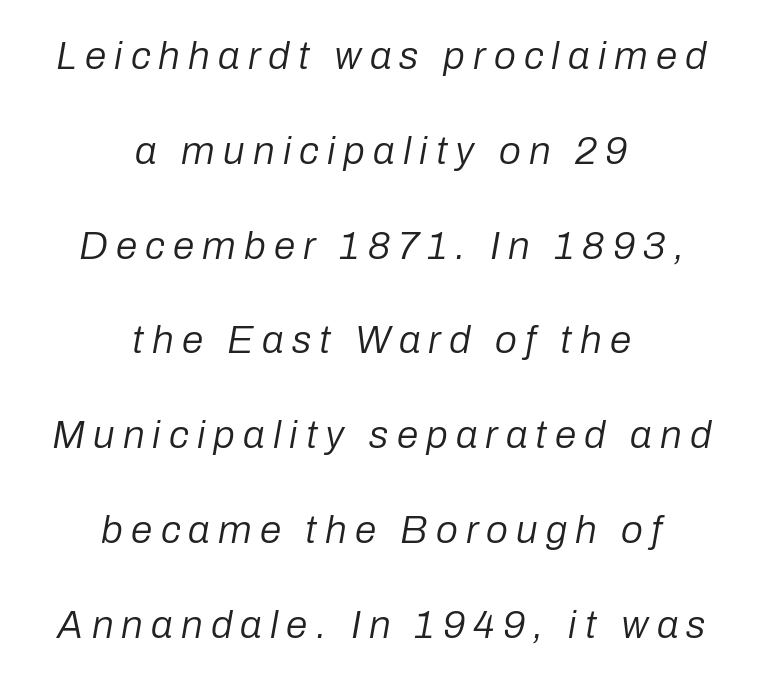
Q: Is the text bold? A: No.
Q: Is the text italic (slanted)? A: Yes, it leans right by about 10 degrees.
Q: Is the text underlined? A: No.
Q: How is the paragraph aligned? A: Centered.
Q: Is the spacing between letters normal or unusually wide? A: Unusually wide.
Q: Is the spacing between lines tight, normal or loose? A: Loose.
Q: Width (condensed, normal, or wide)? A: Normal.
Q: Stroke contrast? A: Low.
Q: x-height? A: Medium.
Q: Monospaced? A: No.
